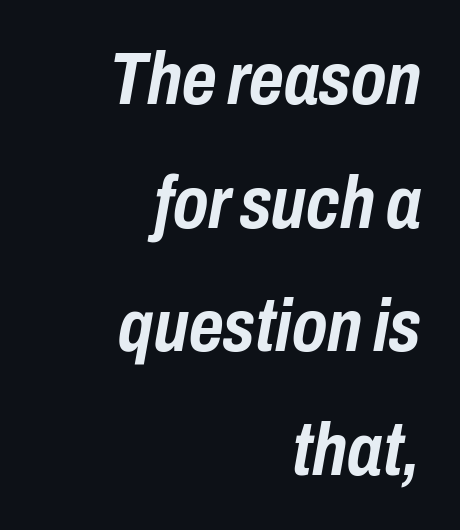
Q: Is the text bold? A: Yes.
Q: Is the text italic (slanted)? A: Yes, it leans right by about 10 degrees.
Q: Is the text underlined? A: No.
Q: How is the paragraph aligned? A: Right-aligned.
Q: Is the spacing between letters normal or unusually wide? A: Normal.
Q: Is the spacing between lines tight, normal or loose? A: Normal.
Q: Width (condensed, normal, or wide)? A: Condensed.
Q: Stroke contrast? A: Low.
Q: x-height? A: Medium.
Q: Monospaced? A: No.
